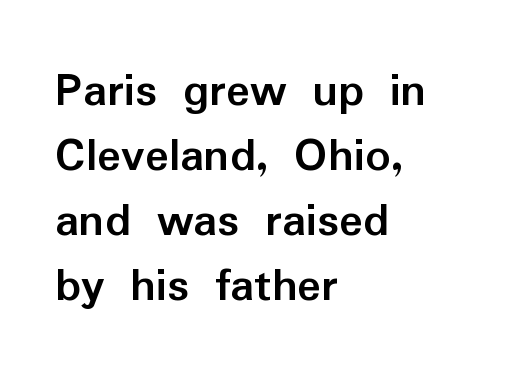
The passage shown is emphatically bold. Layout note: lines flush left. Here the designer chose a conventional face with non-uniform glyph widths. The designer left line spacing at the default.
